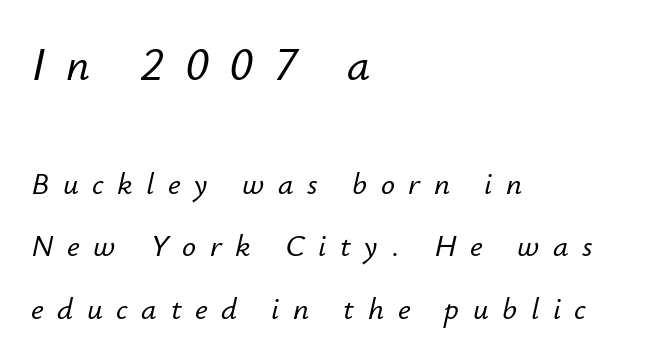
Q: Is the text italic (slanted)? A: Yes, it leans right by about 12 degrees.
Q: Is the text underlined? A: No.
Q: How is the paragraph aligned? A: Left-aligned.
Q: Is the spacing between letters normal or unusually wide? A: Unusually wide.
Q: Is the spacing between lines tight, normal or loose? A: Loose.
Q: Which block of text is set in a larger size, the first (top) or the second (bottom)? A: The first (top) one.
Q: Width (condensed, normal, or wide)? A: Normal.
Q: Stroke contrast? A: Low.
Q: x-height? A: Small.
Q: Monospaced? A: No.
